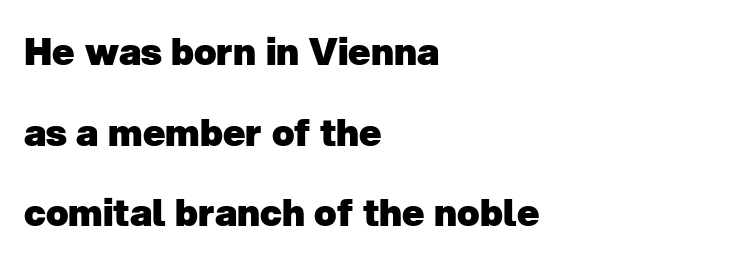
Words float on clear page, feet unadorned. On the weight axis this lands at bold, roughly 700. Think of a printed novel: that variable character pitch is what you see here. Each new line begins a long way beneath the previous one.
